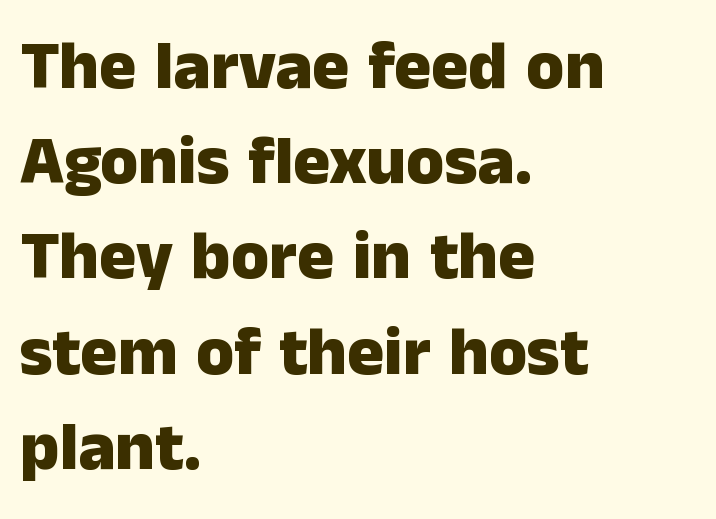
{"serif": "no", "italic": "no", "bold": "yes", "weight": "heavy", "width": "normal", "stroke_contrast": "low", "x_height": "medium", "monospaced": "no", "underline": "no", "align": "left", "line_spacing": "normal", "line_spacing_ratio": 1.38, "letter_spacing": "normal", "letter_spacing_em": 0.0, "glyph_px": 69}
